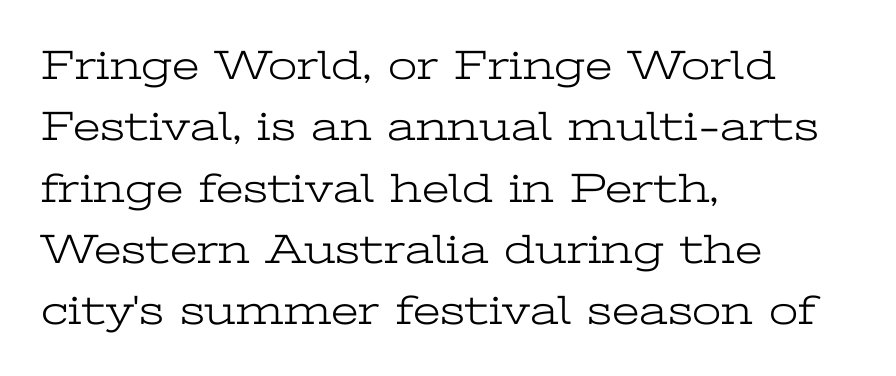
{"serif": "yes", "italic": "no", "bold": "no", "weight": "light", "width": "wide", "stroke_contrast": "low", "x_height": "medium", "monospaced": "no", "underline": "no", "align": "left", "line_spacing": "normal", "line_spacing_ratio": 1.46, "letter_spacing": "normal", "letter_spacing_em": 0.0, "glyph_px": 42}
